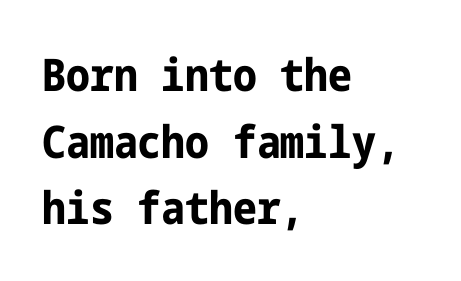
Q: Is the text bold? A: Yes.
Q: Is the text italic (slanted)? A: No, it is upright.
Q: Is the typeface a serif or a sans-serif typeface? A: Sans-serif.
Q: Is the text underlined? A: No.
Q: How is the paragraph aligned? A: Left-aligned.
Q: Is the spacing between letters normal or unusually wide? A: Normal.
Q: Is the spacing between lines tight, normal or loose? A: Normal.
Q: Width (condensed, normal, or wide)? A: Condensed.
Q: Stroke contrast? A: Low.
Q: x-height? A: Medium.
